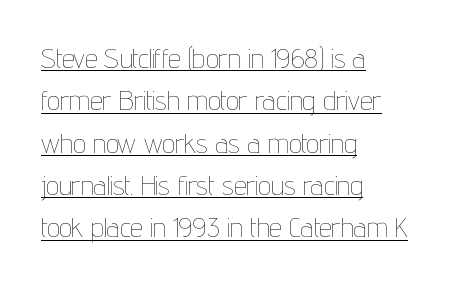
Think of a printed novel: that variable character pitch is what you see here. Each line of the rendering has a horizontal stroke beneath the glyphs. Students, observe: this is what conventionally led text looks like. In terms of letterspacing, this is plain default setting.
